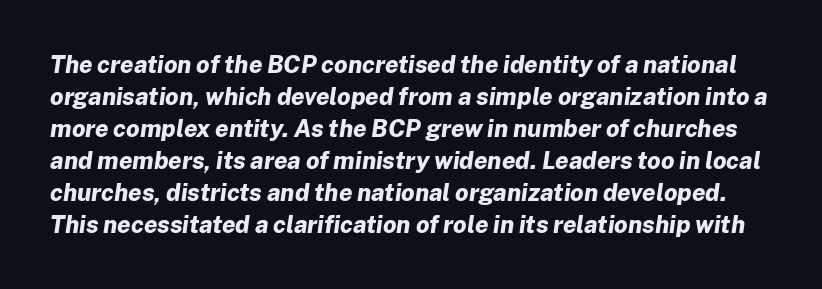
The image shows 24 px bold type, italic (leaning right); set normal line spacing (1.33x), normal letter spacing, not underlined.
